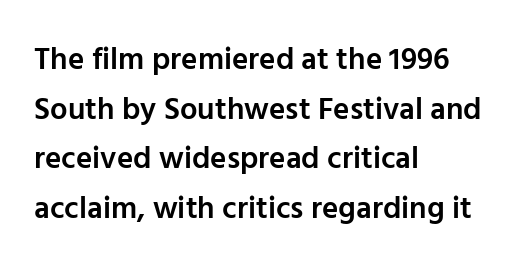
Notice the strokes are somewhat thickened but not fully heavy: this is a semibold. Nope, not italic — everything's standing straight. Each letter keeps its own natural width here, so spacing adapts to shape. Regarding leading, the lines here are spaced in the standard way.
